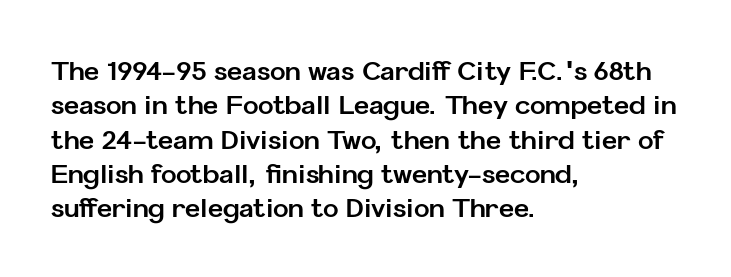
The image shows 26 px bold type, upright; set left-aligned, normal line spacing (1.32x), normal letter spacing, not underlined.
